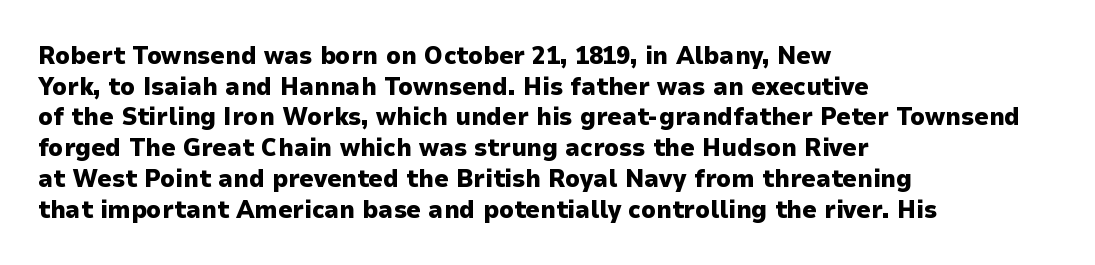
{"italic": "no", "bold": "yes", "underline": "no", "align": "left", "line_spacing_ratio": 1.23, "letter_spacing": "normal", "letter_spacing_em": 0.0, "glyph_px": 25}
